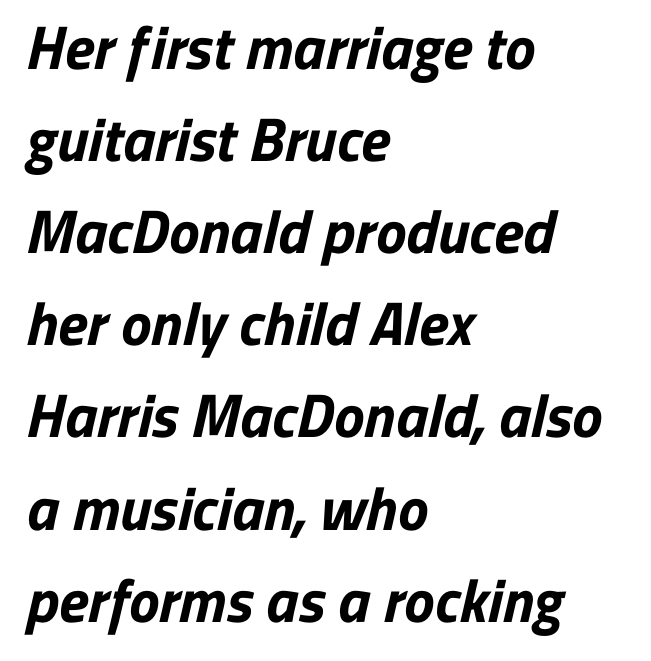
{"serif": "no", "bold": "yes", "weight": "bold", "width": "normal", "stroke_contrast": "low", "x_height": "medium", "monospaced": "no", "underline": "no", "align": "left", "line_spacing": "normal", "line_spacing_ratio": 1.51, "letter_spacing": "normal", "letter_spacing_em": 0.0, "glyph_px": 61}
